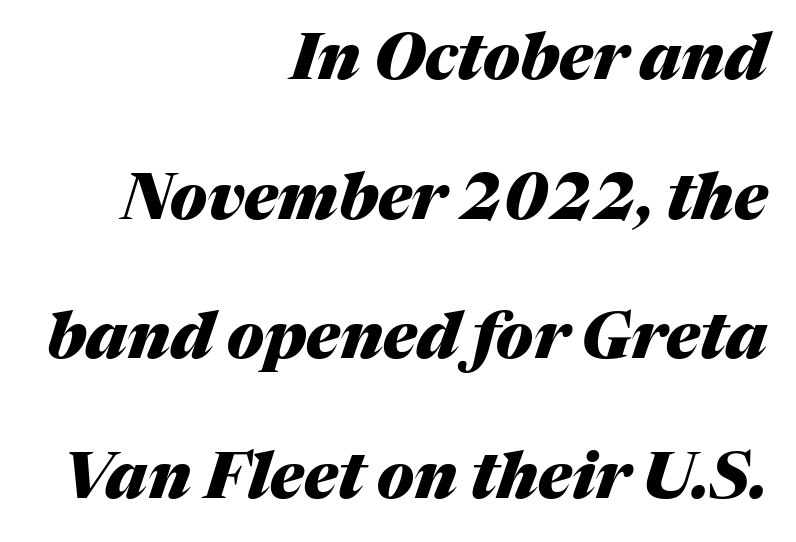
{"italic": "yes", "lean": "right", "slant_degrees": 17, "bold": "yes", "weight": "heavy", "width": "normal", "stroke_contrast": "medium", "x_height": "medium", "monospaced": "no", "underline": "no", "align": "right", "line_spacing": "loose", "line_spacing_ratio": 2.18, "letter_spacing": "normal", "letter_spacing_em": 0.0, "glyph_px": 64}
